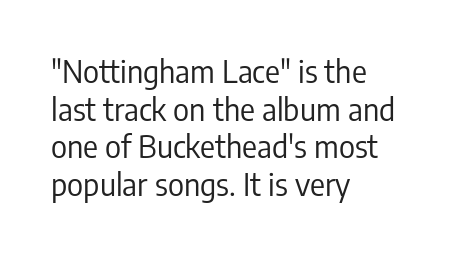
{"serif": "no", "italic": "no", "bold": "no", "weight": "regular", "width": "condensed", "stroke_contrast": "low", "x_height": "medium", "monospaced": "no", "underline": "no", "align": "left", "line_spacing_ratio": 1.21, "letter_spacing": "normal", "letter_spacing_em": 0.0, "glyph_px": 31}
